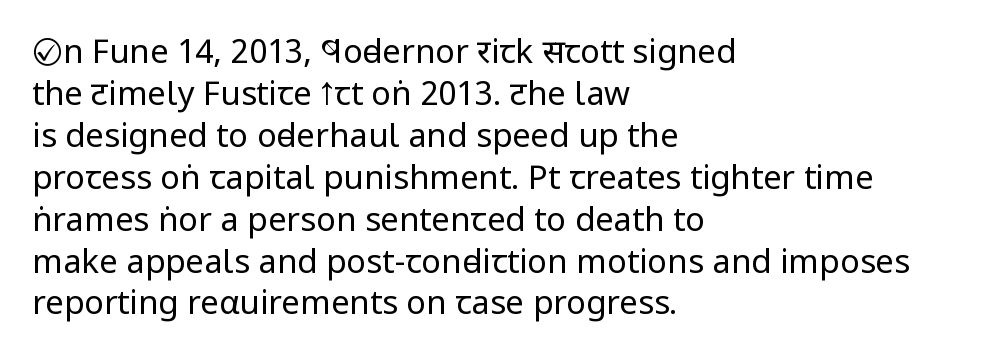
Stroke thickness stays within the range of a standard reading face or lighter. Bare-footed words on every line. Leading: standard. Tracking here is standard; glyphs follow each other at the usual distance.
